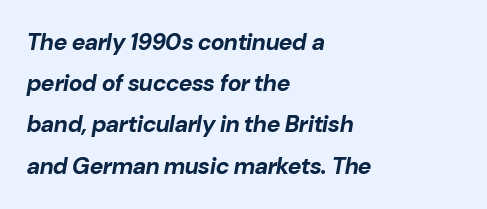
{"italic": "yes", "lean": "right", "slant_degrees": 10, "bold": "yes", "underline": "no", "align": "left", "line_spacing_ratio": 1.79, "letter_spacing": "normal", "letter_spacing_em": 0.0, "glyph_px": 23}
